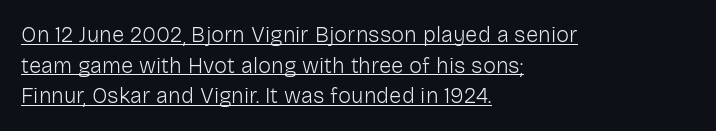
The image shows 22 px text type, upright; set left-aligned, normal line spacing (1.39x), normal letter spacing, underlined.
